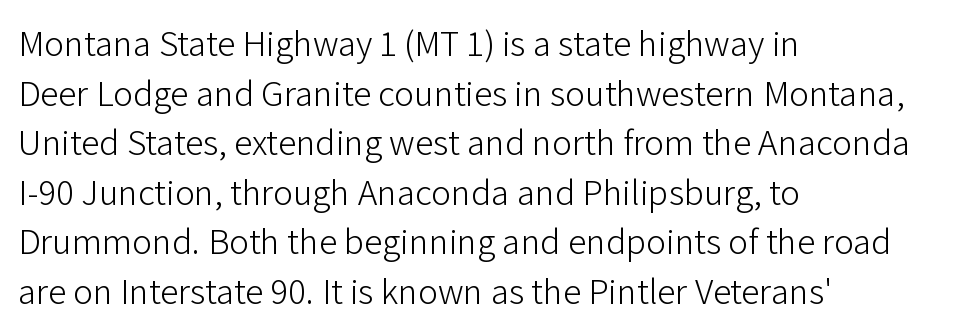
{"serif": "no", "italic": "no", "bold": "no", "weight": "light", "width": "normal", "stroke_contrast": "low", "x_height": "medium", "monospaced": "no", "underline": "no", "align": "left", "line_spacing": "normal", "line_spacing_ratio": 1.34, "letter_spacing": "normal", "letter_spacing_em": 0.0, "glyph_px": 37}
